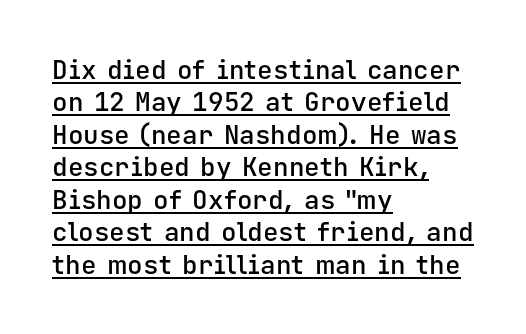
The image shows 26 px text type, upright; set left-aligned, normal line spacing (1.25x), normal letter spacing, underlined.
